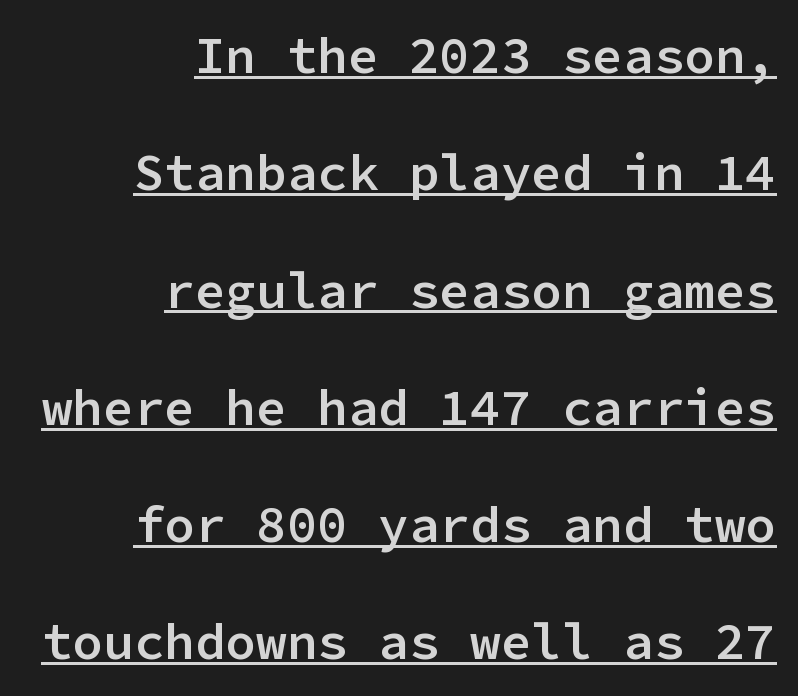
The image shows 51 px semibold sans-serif type, upright, monospaced; set right-aligned, loose line spacing (2.3x), normal letter spacing, underlined; low stroke contrast and a medium x-height.
